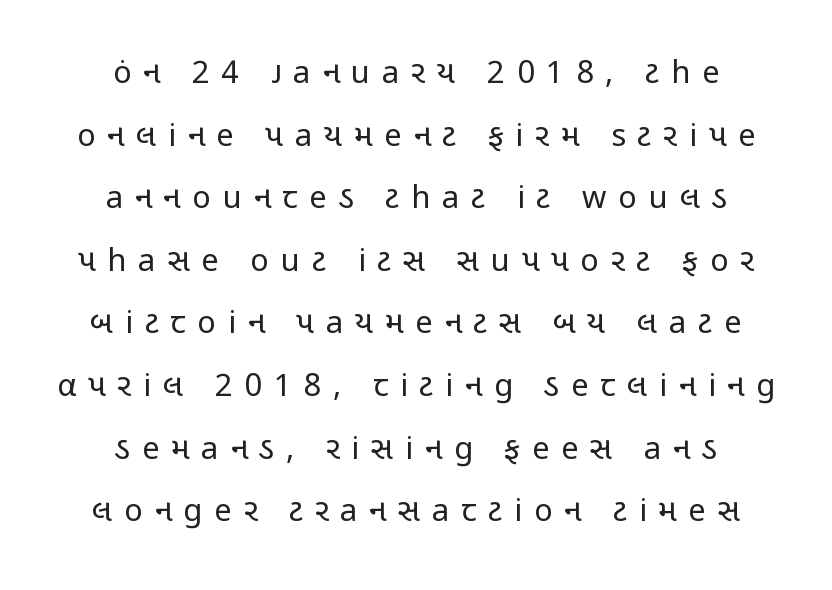
Q: Is the text bold? A: No.
Q: Is the text italic (slanted)? A: No, it is upright.
Q: Is the typeface a serif or a sans-serif typeface? A: Sans-serif.
Q: Is the text underlined? A: No.
Q: How is the paragraph aligned? A: Centered.
Q: Is the spacing between letters normal or unusually wide? A: Unusually wide.
Q: Is the spacing between lines tight, normal or loose? A: Loose.
Q: Width (condensed, normal, or wide)? A: Condensed.
Q: Stroke contrast? A: Low.
Q: x-height? A: Medium.
Q: Monospaced? A: No.
